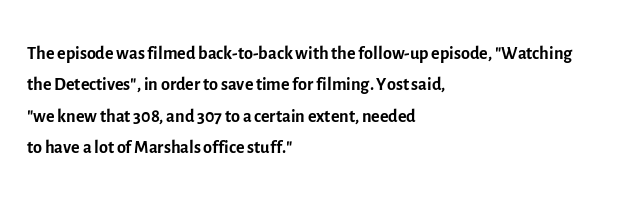
Q: Is the text bold? A: No.
Q: Is the text italic (slanted)? A: No, it is upright.
Q: Is the text underlined? A: No.
Q: How is the paragraph aligned? A: Left-aligned.
Q: Is the spacing between letters normal or unusually wide? A: Normal.
